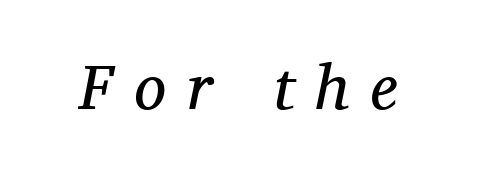
Regarding serifs, this sample has them. Stems here are at most as thick as an everyday book face. Looks like regular typesetting: each glyph gets only the width it needs. These lines have a slow, spaced-out rhythm from letter to letter. An italicized treatment has been applied to the whole sample.
